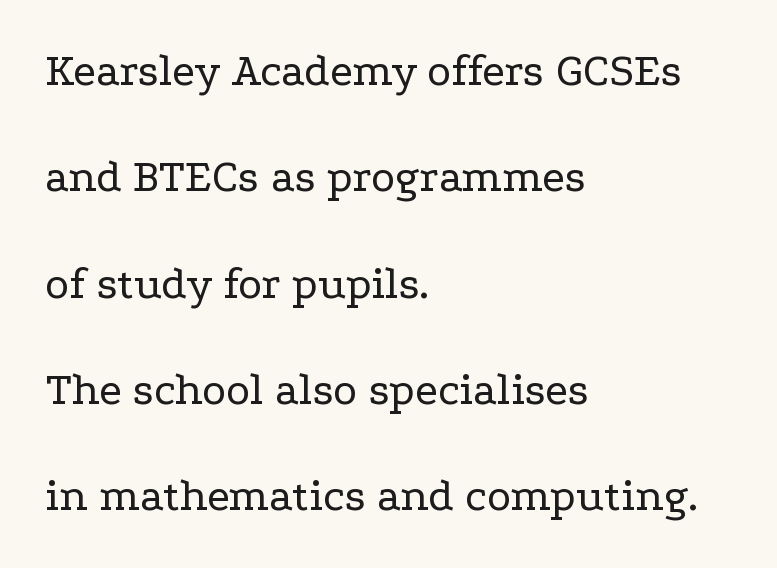
{"serif": "yes", "italic": "no", "bold": "no", "weight": "regular", "width": "wide", "stroke_contrast": "low", "x_height": "medium", "monospaced": "no", "underline": "no", "align": "left", "line_spacing": "loose", "line_spacing_ratio": 2.31, "letter_spacing": "normal", "letter_spacing_em": 0.0, "glyph_px": 46}
